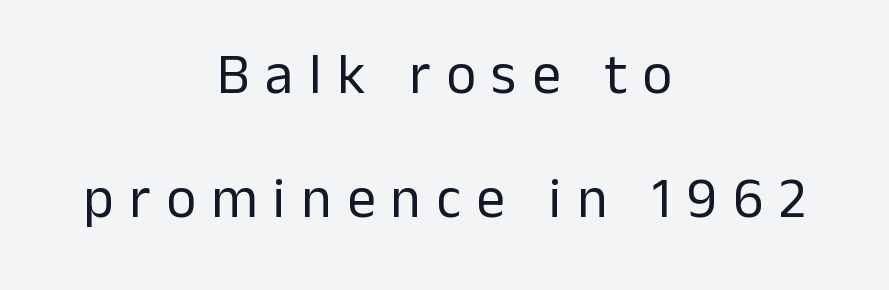
The image shows 57 px regular-weight sans-serif type, upright; set centered, loose line spacing (2.17x), unusually wide letter spacing (+0.27 em), not underlined; low stroke contrast and a medium x-height.
